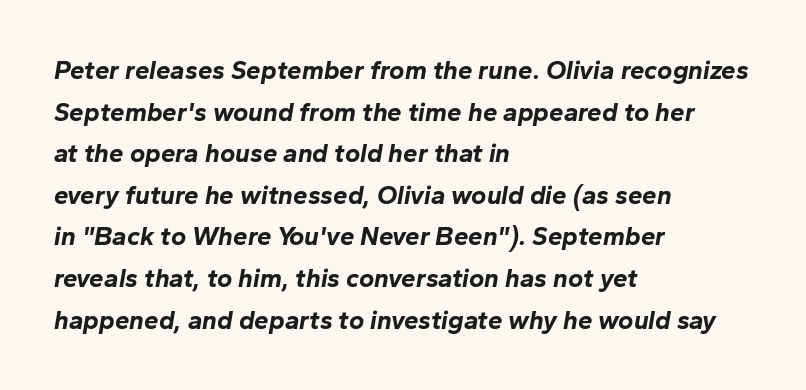
Q: Is the text bold? A: Yes.
Q: Is the text italic (slanted)? A: Yes, it leans right by about 10 degrees.
Q: Is the text underlined? A: No.
Q: How is the paragraph aligned? A: Left-aligned.
Q: Is the spacing between letters normal or unusually wide? A: Normal.
Q: Is the spacing between lines tight, normal or loose? A: Normal.
